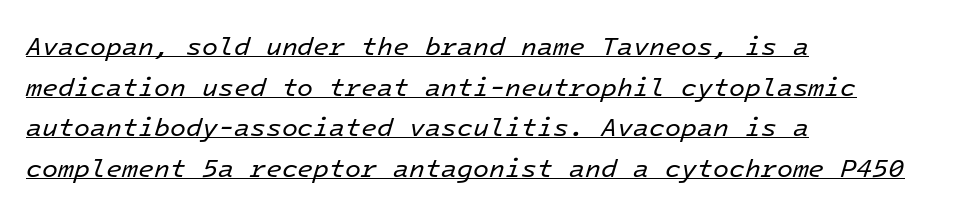
Inter-character spacing is left at the font's built-in metrics. Is there an underline? Yes — a line sits under the letters. Teacher's note: observe the even left margin — that is flush-left alignment. Students, observe: this is what conventionally led text looks like.
